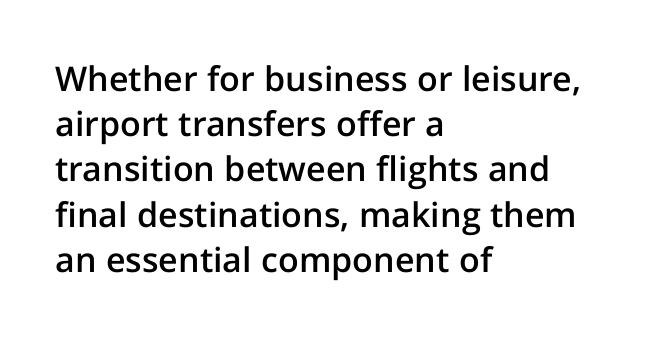
Q: Is the text bold? A: Semi-bold.
Q: Is the text italic (slanted)? A: No, it is upright.
Q: Is the typeface a serif or a sans-serif typeface? A: Sans-serif.
Q: Is the text underlined? A: No.
Q: How is the paragraph aligned? A: Left-aligned.
Q: Is the spacing between letters normal or unusually wide? A: Normal.
Q: Is the spacing between lines tight, normal or loose? A: Normal.
Q: Width (condensed, normal, or wide)? A: Normal.
Q: Stroke contrast? A: Low.
Q: x-height? A: Medium.
Q: Monospaced? A: No.
